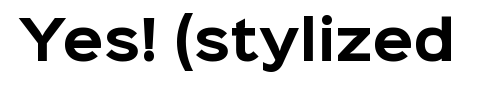
The image shows 53 px bold sans-serif type, upright; set normal letter spacing, not underlined; low stroke contrast and a medium x-height.
